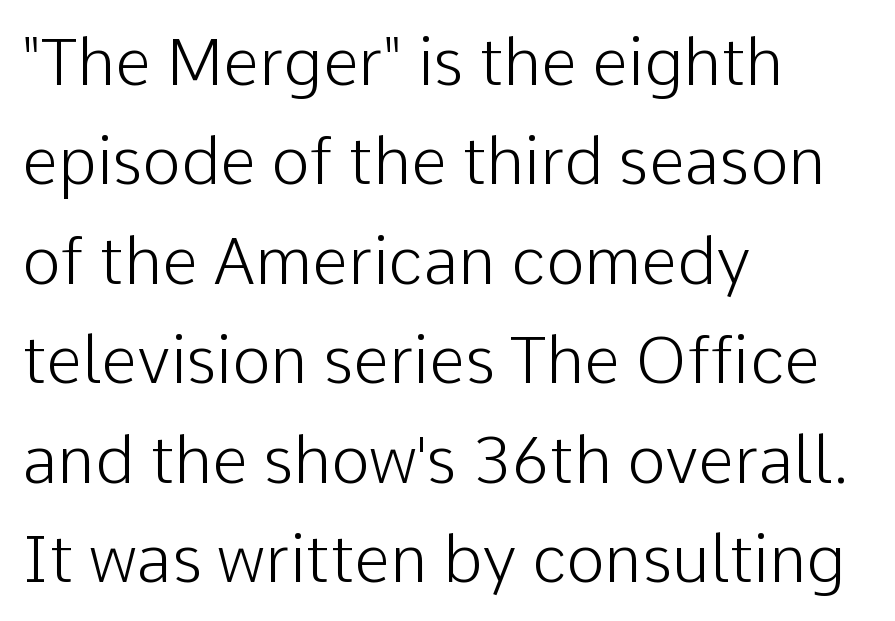
The image shows 65 px light sans-serif type, upright; set left-aligned, normal line spacing (1.53x), normal letter spacing, not underlined; low stroke contrast and a medium x-height.
